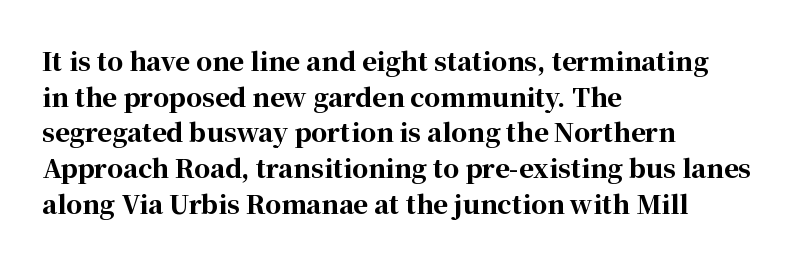
The image shows 25 px bold type, upright; set left-aligned, normal line spacing (1.43x), normal letter spacing, not underlined.
